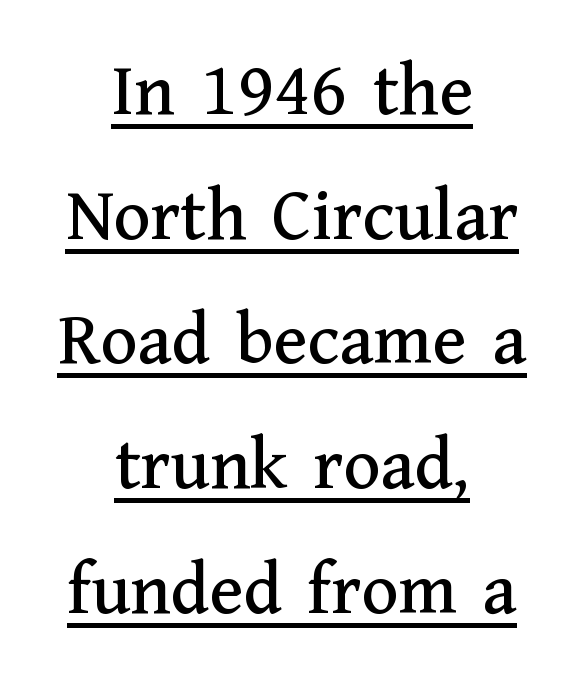
The image shows 76 px serif type, upright; set centered, normal line spacing (1.64x), normal letter spacing, underlined; medium stroke contrast and a medium x-height.
